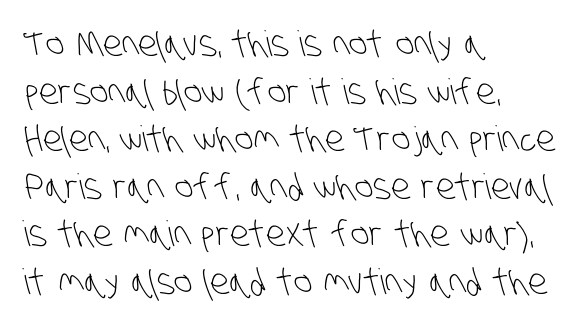
{"serif": "no", "bold": "no", "weight": "light", "width": "condensed", "stroke_contrast": "low", "x_height": "large", "monospaced": "no", "underline": "no", "align": "left", "line_spacing": "normal", "line_spacing_ratio": 1.36, "letter_spacing": "normal", "letter_spacing_em": 0.0, "glyph_px": 35}
